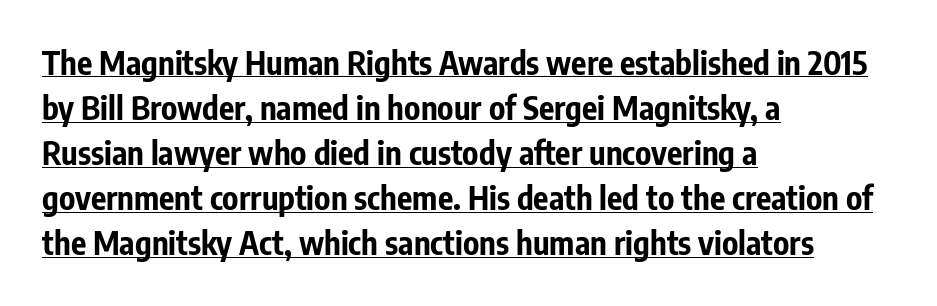
{"serif": "no", "italic": "no", "bold": "yes", "weight": "bold", "width": "condensed", "stroke_contrast": "low", "x_height": "medium", "monospaced": "no", "underline": "yes", "align": "left", "line_spacing": "normal", "line_spacing_ratio": 1.41, "letter_spacing": "normal", "letter_spacing_em": 0.0, "glyph_px": 32}
